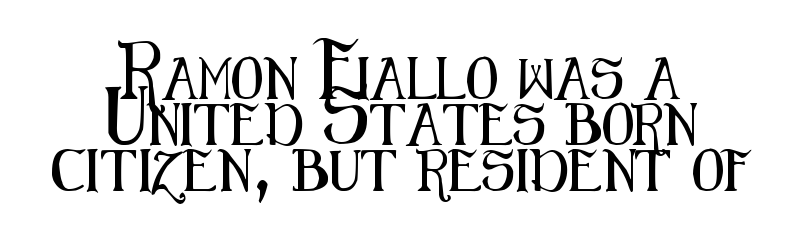
Q: Is the text italic (slanted)? A: No, it is upright.
Q: Is the text underlined? A: No.
Q: How is the paragraph aligned? A: Centered.
Q: Is the spacing between letters normal or unusually wide? A: Normal.
Q: Is the spacing between lines tight, normal or loose? A: Tight.
Q: Width (condensed, normal, or wide)? A: Condensed.
Q: Stroke contrast? A: Medium.
Q: x-height? A: Medium.
Q: Monospaced? A: No.
